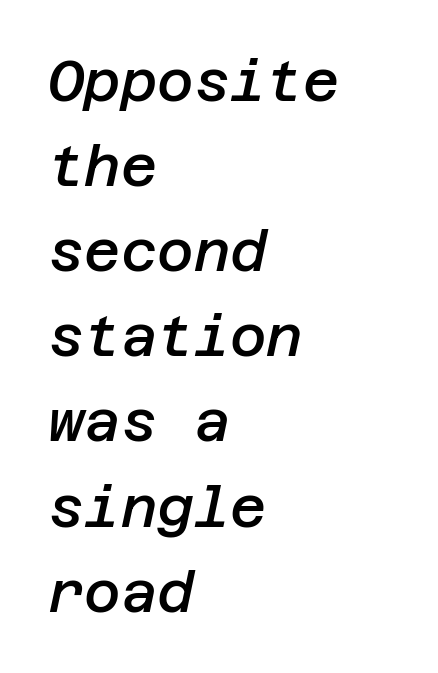
{"italic": "yes", "lean": "right", "slant_degrees": 12, "bold": "semi", "weight": "semibold", "width": "normal", "stroke_contrast": "low", "x_height": "large", "underline": "no", "align": "left", "line_spacing": "normal", "line_spacing_ratio": 1.52, "letter_spacing": "normal", "letter_spacing_em": 0.0, "glyph_px": 56}
